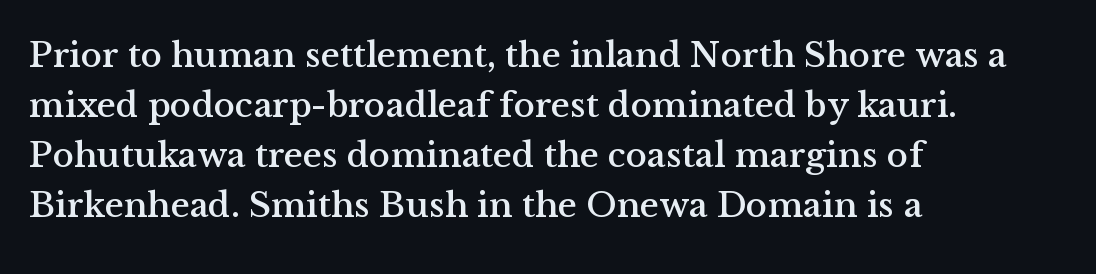
Bare-footed words on every line. Students, note that the glyphs here touch the page at normal intervals. A typesetter would call this leading conventional body-copy spacing. Each letter keeps its own natural width here, so spacing adapts to shape. Short and long lines alike share a common starting point at left. The lettering holds an erect, upright posture throughout.
